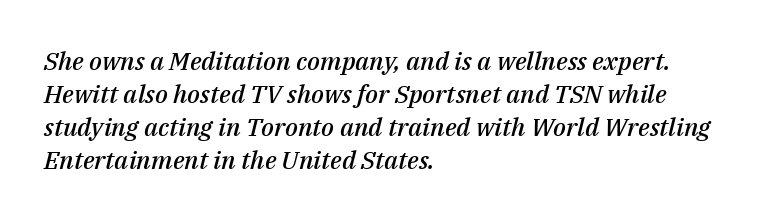
The image shows 25 px text type, italic (leaning right); set left-aligned, normal line spacing (1.32x), normal letter spacing, not underlined.
